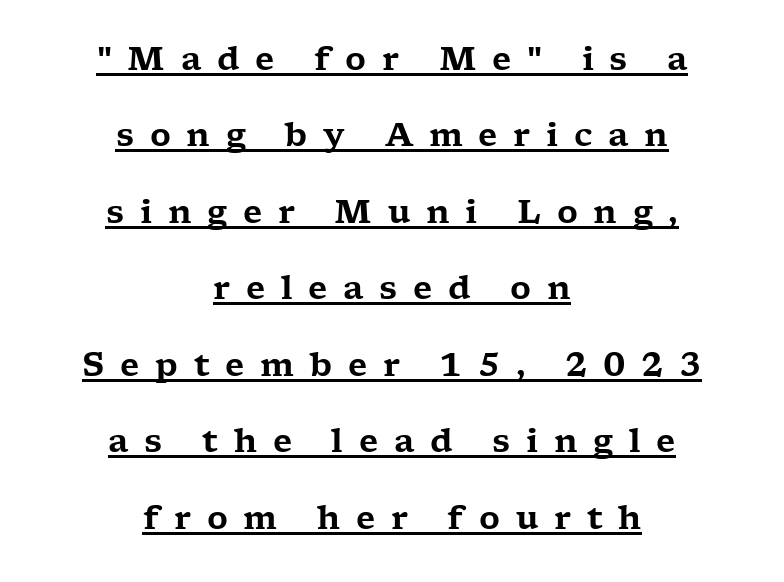
A typesetter would mark this as roman, not italic. Every row of glyphs is offset so its center matches the block's center. Compared with typical paragraphs, the rows here are farther apart. Glyph-to-glyph distance is far greater than everyday printed text.
